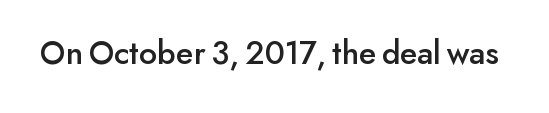
Q: Is the text italic (slanted)? A: No, it is upright.
Q: Is the typeface a serif or a sans-serif typeface? A: Sans-serif.
Q: Is the text underlined? A: No.
Q: Is the spacing between letters normal or unusually wide? A: Normal.
Q: Width (condensed, normal, or wide)? A: Normal.
Q: Stroke contrast? A: Low.
Q: x-height? A: Small.
Q: Monospaced? A: No.
